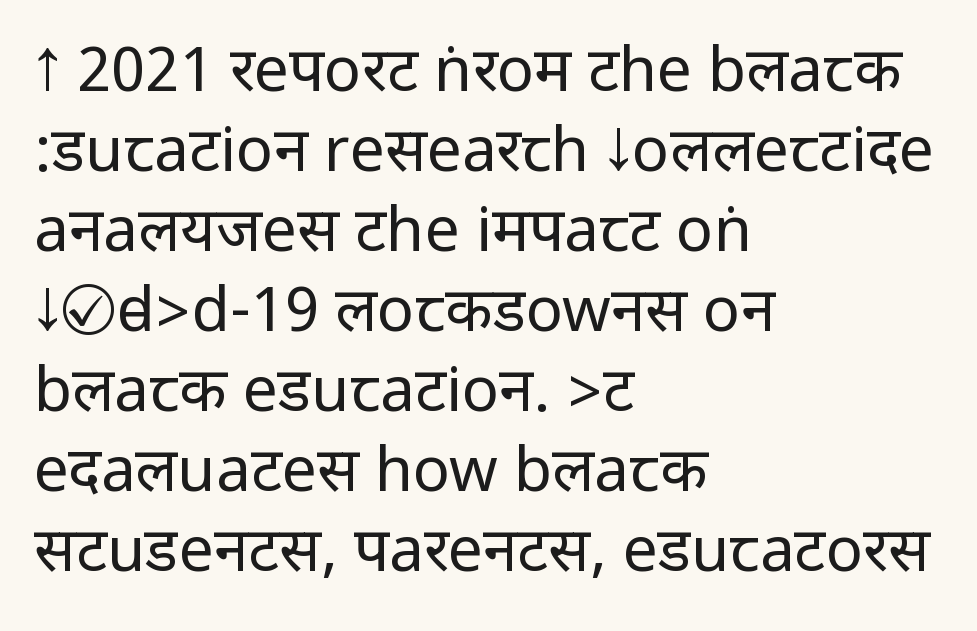
{"serif": "no", "italic": "no", "bold": "no", "weight": "regular", "width": "condensed", "stroke_contrast": "low", "underline": "no", "align": "left", "line_spacing": "normal", "line_spacing_ratio": 1.29, "letter_spacing": "normal", "letter_spacing_em": 0.0, "glyph_px": 62}
